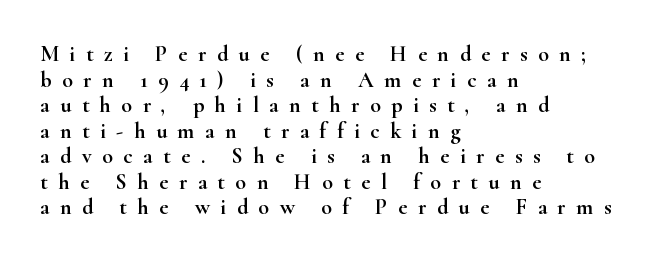
The image shows 22 px text type, upright; set left-aligned, line spacing 1.16x, unusually wide letter spacing (+0.48 em), not underlined.
